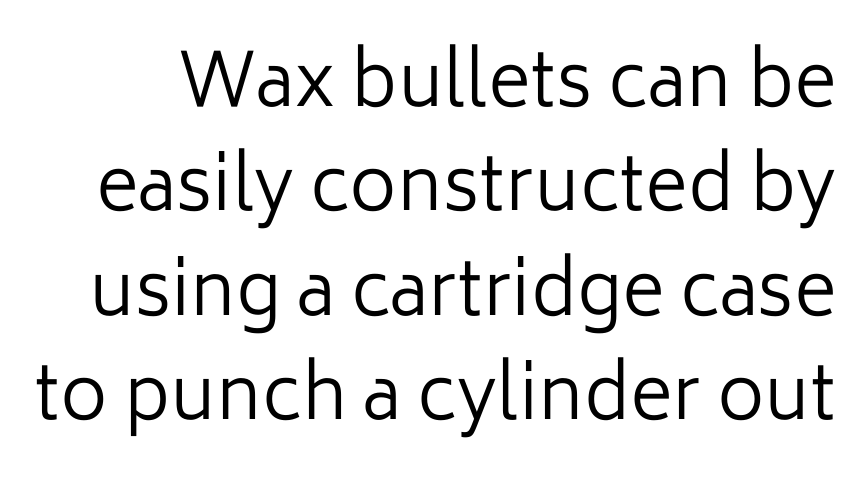
{"serif": "no", "italic": "no", "bold": "no", "weight": "regular", "width": "normal", "stroke_contrast": "low", "x_height": "medium", "monospaced": "no", "underline": "no", "line_spacing": "normal", "line_spacing_ratio": 1.43, "letter_spacing": "normal", "letter_spacing_em": 0.0, "glyph_px": 73}
